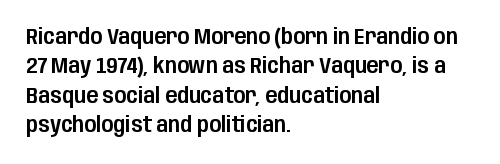
Q: Is the text italic (slanted)? A: No, it is upright.
Q: Is the text underlined? A: No.
Q: How is the paragraph aligned? A: Left-aligned.
Q: Is the spacing between letters normal or unusually wide? A: Normal.
Q: Is the spacing between lines tight, normal or loose? A: Normal.
